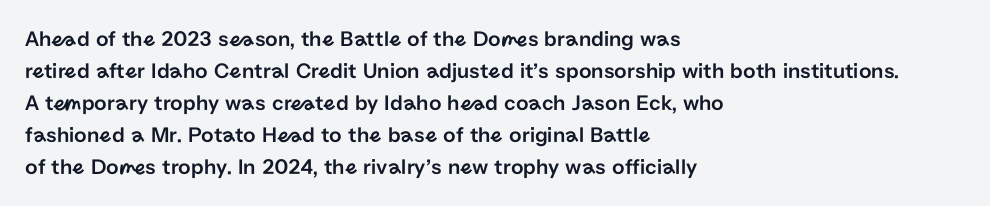
These lines were composed using upright roman letters. If you drew a ruler down the left edge, every line would touch it. In terms of leading, this rendering sits right in the middle. These lines keep a tight, regular rhythm from letter to letter. The glyphs are unaccompanied by any horizontal stroke below them.
